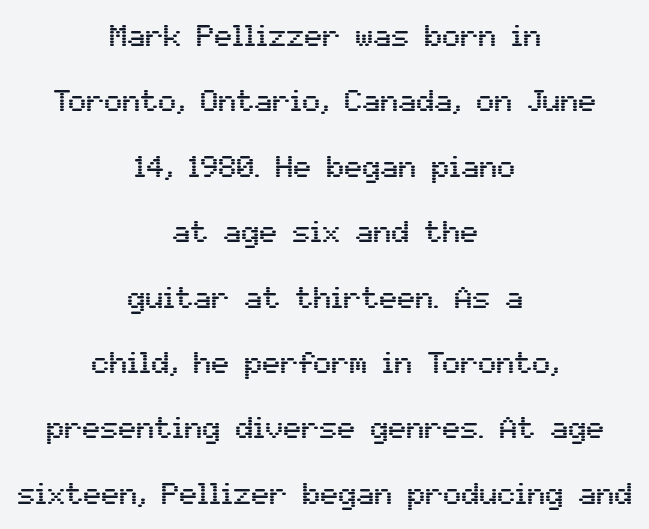
{"serif": "no", "italic": "no", "width": "normal", "stroke_contrast": "medium", "x_height": "medium", "monospaced": "no", "underline": "no", "align": "center", "line_spacing": "loose", "line_spacing_ratio": 2.18, "letter_spacing": "normal", "letter_spacing_em": 0.0, "glyph_px": 30}
